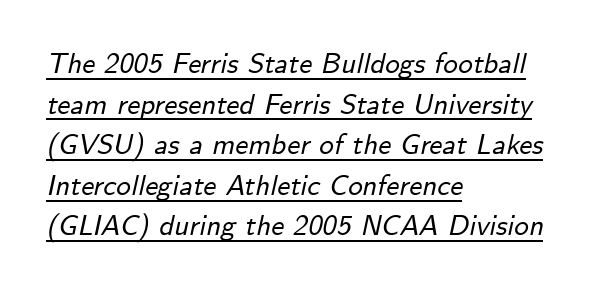
The image shows 29 px text type, italic (leaning right); set left-aligned, normal line spacing (1.4x), normal letter spacing, underlined; low stroke contrast and a small x-height.
